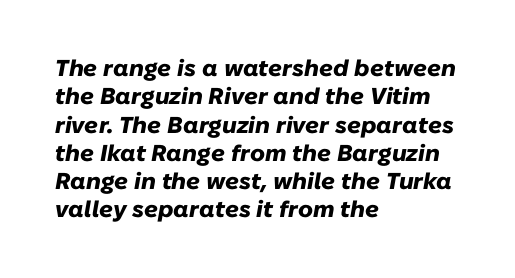
The rendering applies a slant to the glyphs. Nobody touched the tracking dial on this one. A dark, heavy texture on the line: the type is bold. Notice how the passage keeps a crisp vertical edge on the left only.
